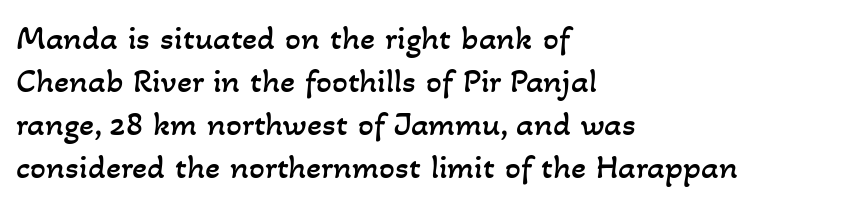
{"bold": "no", "weight": "regular", "width": "normal", "stroke_contrast": "low", "x_height": "small", "monospaced": "no", "underline": "no", "align": "left", "line_spacing_ratio": 1.23, "letter_spacing": "normal", "letter_spacing_em": 0.0, "glyph_px": 35}
